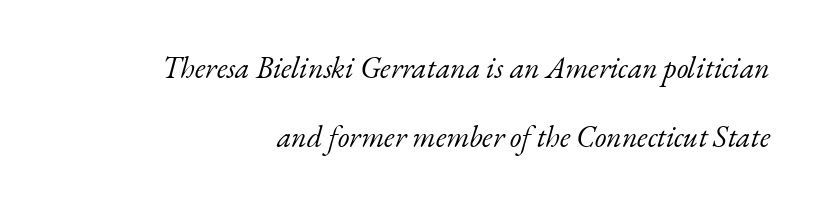
The image shows 30 px light serif type, italic (leaning right); set right-aligned, loose line spacing (2.31x), normal letter spacing, not underlined; low stroke contrast and a small x-height.
